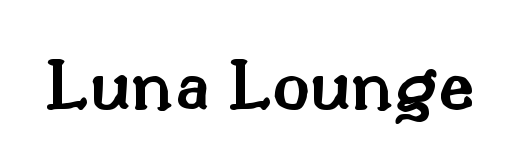
The rendering keeps characters at their native spacing. Decoration check: the copy has no underline. Slightly chunky letters — semibold, I'd say, not full bold. Posture: straight, roman, zero tilt. Proportional: the letters do not fall into vertical columns.
